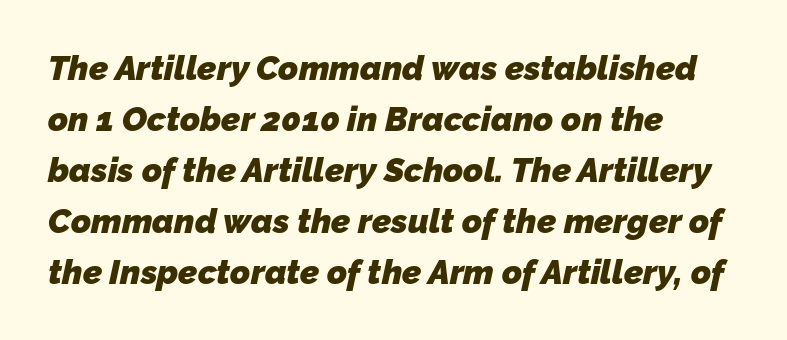
The image shows 34 px heavy sans-serif type; set left-aligned, normal line spacing (1.5x), normal letter spacing, not underlined; low stroke contrast and a medium x-height.
